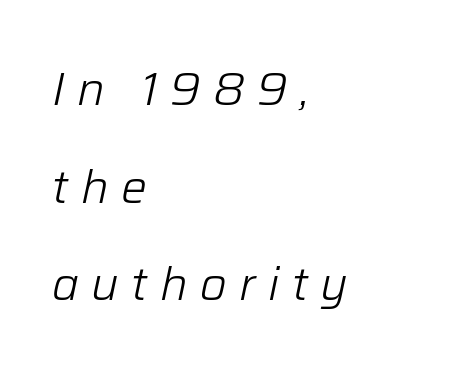
{"italic": "yes", "lean": "right", "slant_degrees": 12, "bold": "no", "weight": "light", "width": "normal", "stroke_contrast": "low", "x_height": "medium", "monospaced": "no", "underline": "no", "align": "left", "line_spacing": "loose", "line_spacing_ratio": 2.12, "letter_spacing": "wide", "letter_spacing_em": 0.27, "glyph_px": 46}
